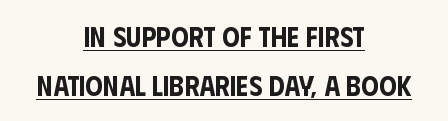
Q: Is the text italic (slanted)? A: No, it is upright.
Q: Is the typeface a serif or a sans-serif typeface? A: Sans-serif.
Q: Is the text underlined? A: Yes.
Q: How is the paragraph aligned? A: Centered.
Q: Is the spacing between letters normal or unusually wide? A: Normal.
Q: Width (condensed, normal, or wide)? A: Condensed.
Q: Stroke contrast? A: Low.
Q: x-height? A: Large.
Q: Monospaced? A: No.
